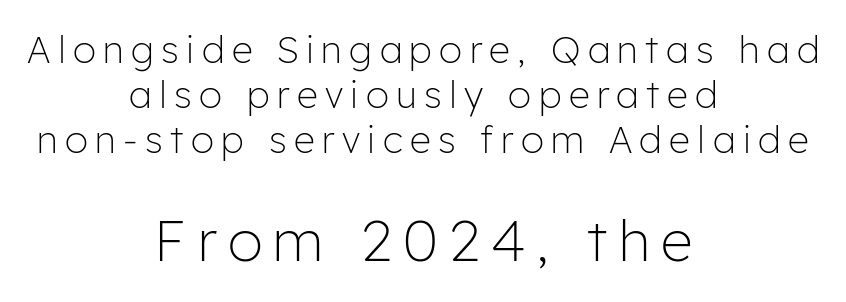
The image shows 56 px light sans-serif type, upright; set centered, line spacing 1.21x, unusually wide letter spacing (+0.2 em), not underlined; the second (bottom) block is 1.51x larger; low stroke contrast and a medium x-height.
